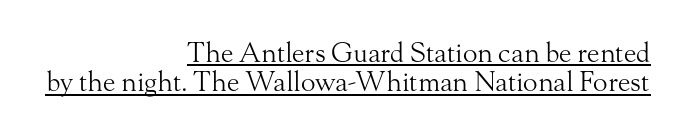
{"italic": "no", "bold": "no", "underline": "yes", "align": "right", "line_spacing": "tight", "line_spacing_ratio": 1.09, "letter_spacing": "normal", "letter_spacing_em": 0.0, "glyph_px": 27}
